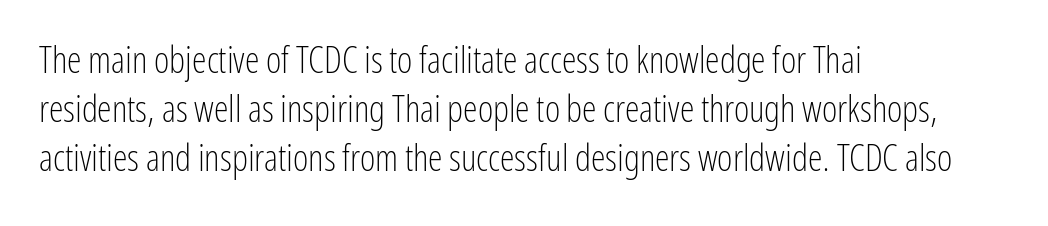
Only glyphs here, with clear space below each row. Compared with typical body copy, the letter spacing here is the same. Heaviness? Minimal to ordinary, like unemphasized prose. Ordinary non-slanted type is in use. No feet cap the strokes, marking this as sans-serif type. The line-height multiplier appears to be the usual default.
